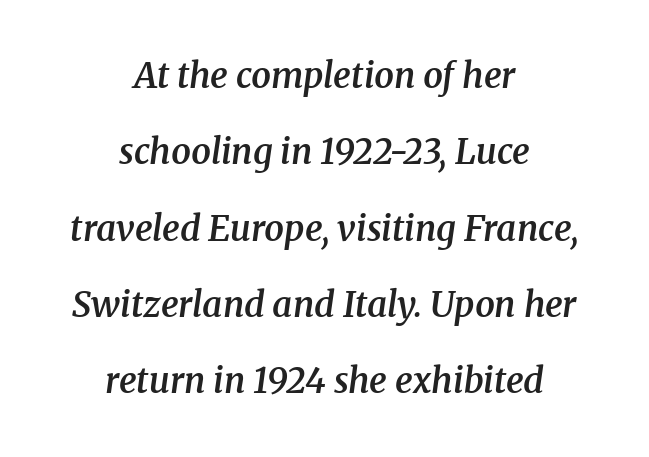
The image shows 35 px semibold serif type, italic (leaning right); set centered, loose line spacing (2.18x), normal letter spacing, not underlined; medium stroke contrast and a medium x-height.
